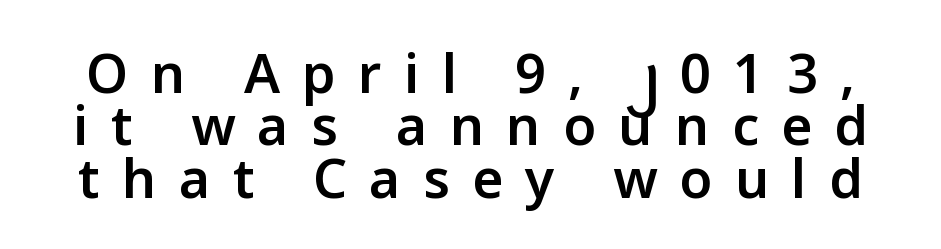
{"serif": "no", "italic": "no", "bold": "semi", "weight": "semibold", "width": "normal", "stroke_contrast": "low", "x_height": "medium", "monospaced": "no", "underline": "no", "line_spacing": "tight", "line_spacing_ratio": 0.97, "letter_spacing": "wide", "letter_spacing_em": 0.41, "glyph_px": 54}
